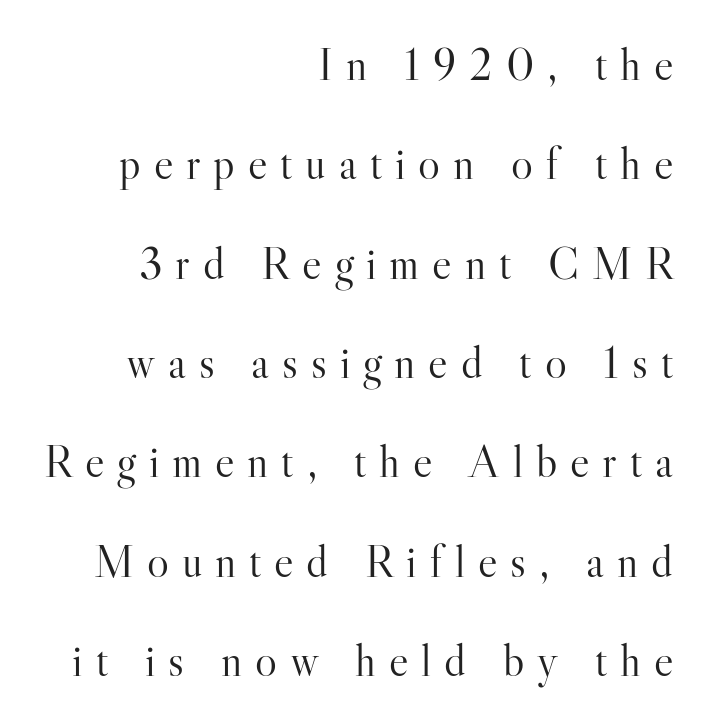
Q: Is the text bold? A: No.
Q: Is the text italic (slanted)? A: No, it is upright.
Q: Is the typeface a serif or a sans-serif typeface? A: Serif.
Q: Is the text underlined? A: No.
Q: How is the paragraph aligned? A: Right-aligned.
Q: Is the spacing between letters normal or unusually wide? A: Unusually wide.
Q: Is the spacing between lines tight, normal or loose? A: Loose.
Q: Width (condensed, normal, or wide)? A: Normal.
Q: Stroke contrast? A: High.
Q: x-height? A: Small.
Q: Monospaced? A: No.
